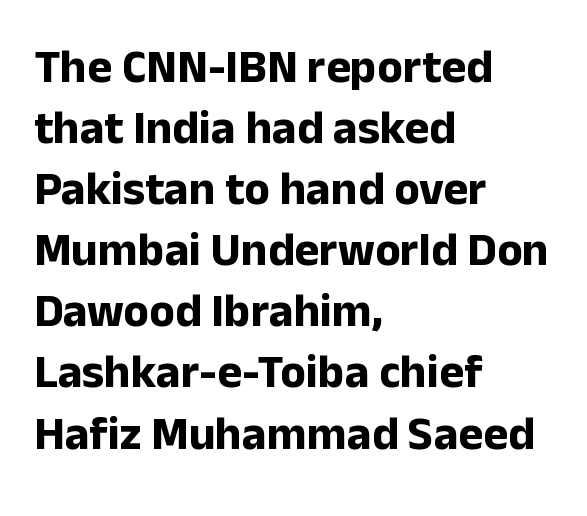
The image shows 47 px bold sans-serif type, upright; set left-aligned, normal line spacing (1.3x), normal letter spacing, not underlined; low stroke contrast and a medium x-height.
